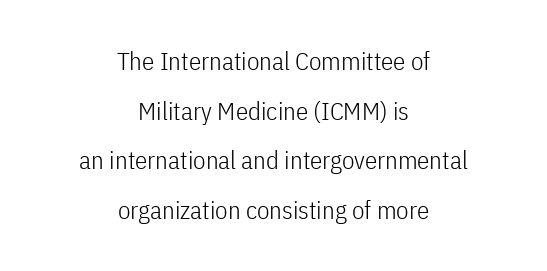
The lettering holds an erect, upright posture throughout. Unbolded letterforms with no extra heft. Just letters on the line, the space beneath them empty. Every row of glyphs is offset so its center matches the block's center. Is the letter spacing exaggerated? No — it looks like the ordinary default.
